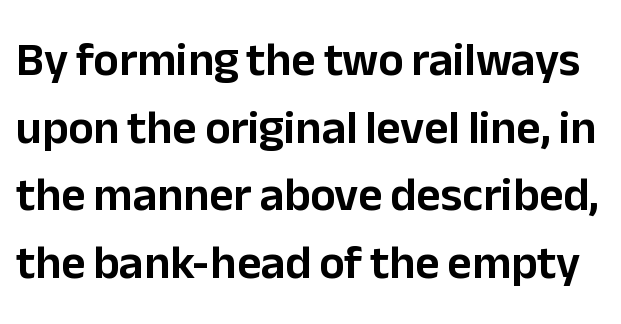
Each word holds together tightly as a unit, with standard inter-letter gaps. A sans-serif font was chosen for this passage. Do the characters align in a grid? No, the font is proportional. Does the leading feel generous? No, just average. Designer's note — italics off, roman on. Underline: absent.
